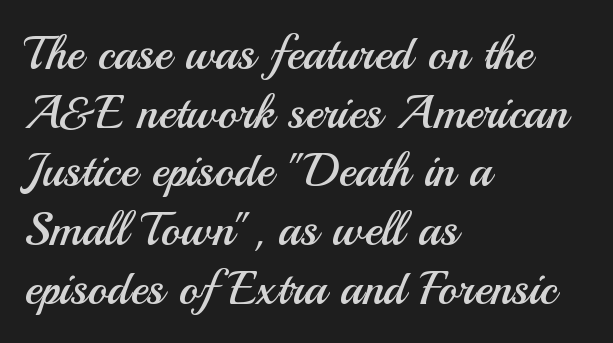
Q: Is the text bold? A: No.
Q: Is the text italic (slanted)? A: Yes.
Q: Is the typeface a serif or a sans-serif typeface? A: Sans-serif.
Q: Is the text underlined? A: No.
Q: How is the paragraph aligned? A: Left-aligned.
Q: Is the spacing between letters normal or unusually wide? A: Normal.
Q: Is the spacing between lines tight, normal or loose? A: Normal.
Q: Width (condensed, normal, or wide)? A: Normal.
Q: Stroke contrast? A: Medium.
Q: x-height? A: Small.
Q: Monospaced? A: No.
